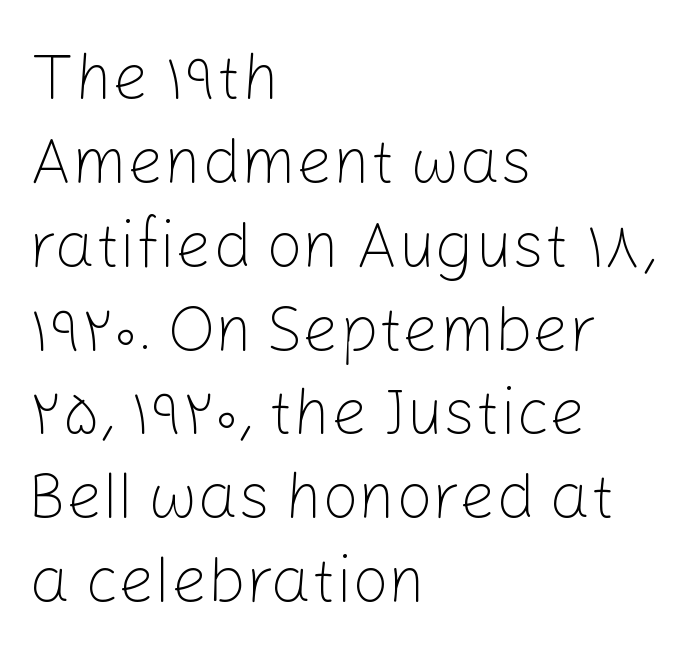
This reads as an unemphasized weight, regular at the heaviest. Beneath every word, the page is bare. Think of a printed novel: that variable character pitch is what you see here. Grotesque or geometric, the face here clearly has no serifs. In terms of letterspacing, this is plain default setting. These lines are set flush left with a ragged right edge.
